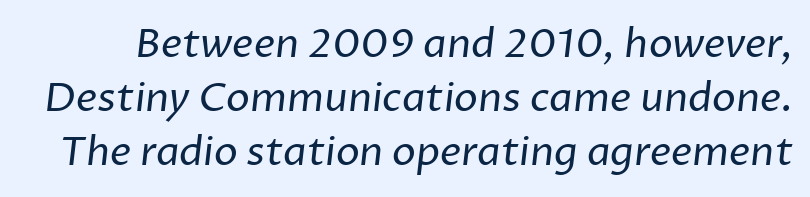
{"serif": "no", "bold": "no", "weight": "regular", "width": "normal", "stroke_contrast": "low", "x_height": "medium", "monospaced": "no", "underline": "no", "line_spacing": "normal", "line_spacing_ratio": 1.35, "letter_spacing": "normal", "letter_spacing_em": 0.0, "glyph_px": 40}
